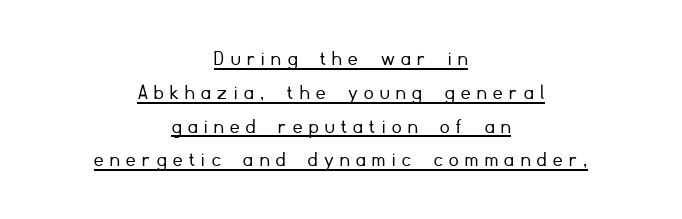
Successive baselines arrive at the customary interval. The strokes are not fattened; the text isn't bold. You can see a thin bar hugging the bottom of the glyphs. A typesetter would call this heavily tracked-out type. The passage is arranged like a title page — every line centered.
